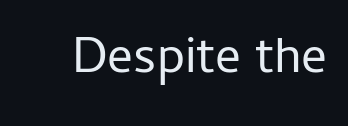
Compared with a typical body face, this is equally light or lighter still. Is the letter spacing exaggerated? No — it looks like the ordinary default. The font family rendered here belongs to the sans-serif group. Just letters on the line, the space beneath them empty. Vertical strokes here are truly vertical. You could not count columns in this text — the font is proportionally spaced.
